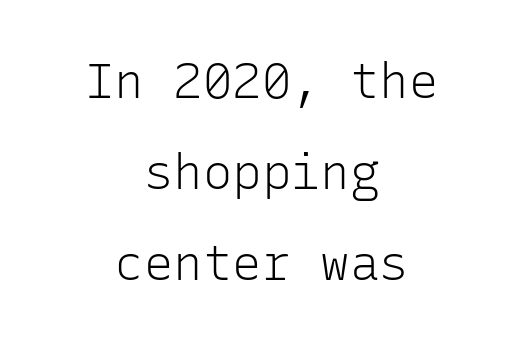
{"serif": "no", "italic": "no", "bold": "no", "weight": "light", "width": "normal", "stroke_contrast": "low", "x_height": "medium", "monospaced": "yes", "underline": "no", "align": "center", "line_spacing_ratio": 1.86, "letter_spacing": "normal", "letter_spacing_em": 0.0, "glyph_px": 49}
